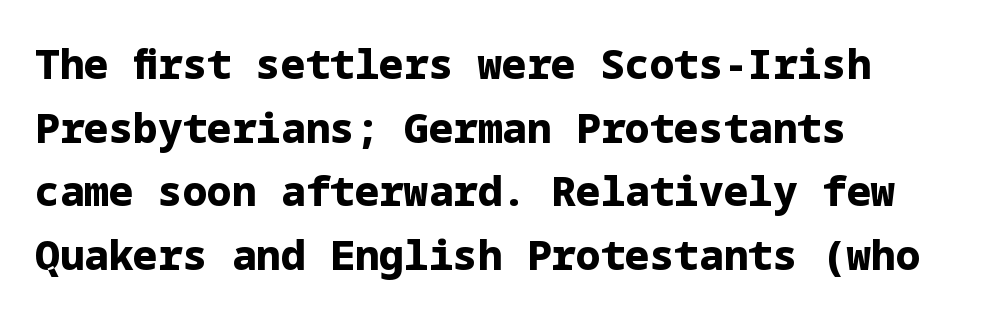
Q: Is the text bold? A: Yes.
Q: Is the text italic (slanted)? A: No, it is upright.
Q: Is the typeface a serif or a sans-serif typeface? A: Sans-serif.
Q: Is the text underlined? A: No.
Q: How is the paragraph aligned? A: Left-aligned.
Q: Is the spacing between letters normal or unusually wide? A: Normal.
Q: Is the spacing between lines tight, normal or loose? A: Normal.
Q: Width (condensed, normal, or wide)? A: Normal.
Q: Stroke contrast? A: Low.
Q: x-height? A: Medium.
